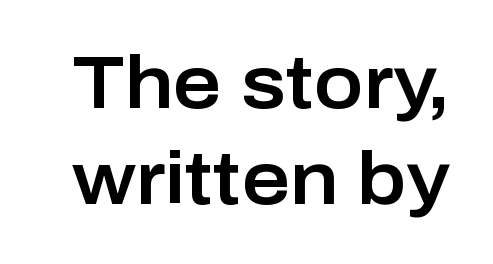
The image shows 74 px sans-serif type, upright; set normal line spacing (1.3x), normal letter spacing, not underlined; low stroke contrast and a medium x-height.
